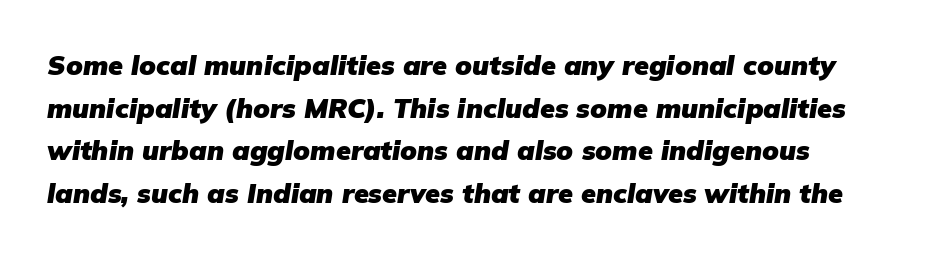
{"italic": "yes", "lean": "right", "slant_degrees": 9, "bold": "yes", "underline": "no", "line_spacing": "normal", "line_spacing_ratio": 1.58, "letter_spacing": "normal", "letter_spacing_em": 0.0, "glyph_px": 27}
